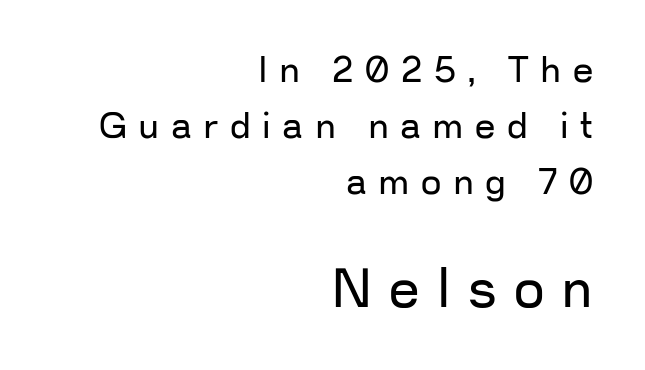
Glance below the letters and you will spot only blank space. Observe the absence of serifs on each vertical stroke in this sample. Summary of weight: not heavy and not bold. You get the small type first, then a jump to larger type.
